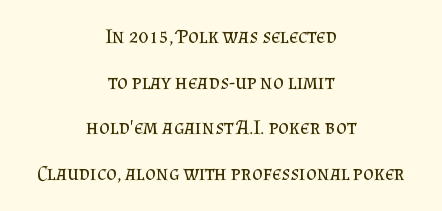
The letters sit at their default tracking, neither squeezed nor spread. The lines are spread far apart with generous leading. The typesetter chose a symmetrical, centered arrangement here. The gap between lines stays unmarked. Stems and bowls with no extra thickness — not bold.
